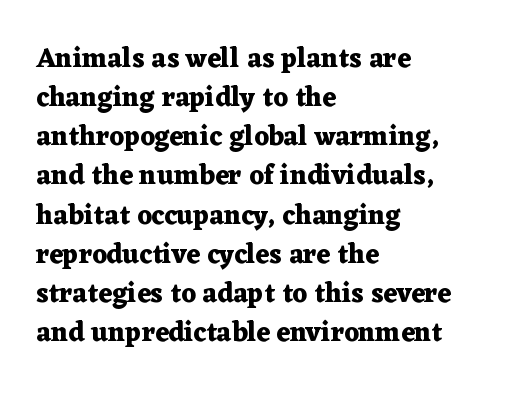
{"italic": "no", "bold": "yes", "underline": "no", "align": "left", "line_spacing": "normal", "line_spacing_ratio": 1.45, "letter_spacing": "normal", "letter_spacing_em": 0.0, "glyph_px": 27}
